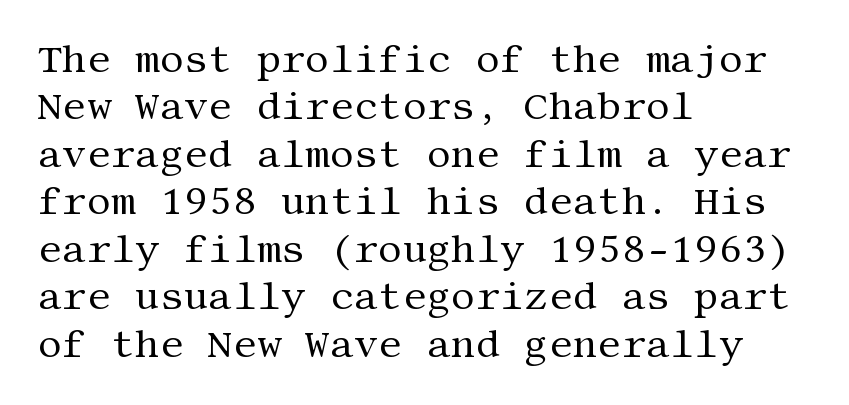
Check under the words: just untouched page. A typesetter would call this zero additional tracking. Whoever set this chose a conventional vertical rhythm. Horizontally, the lines are justified to the leading edge only. Upright lettering throughout.
